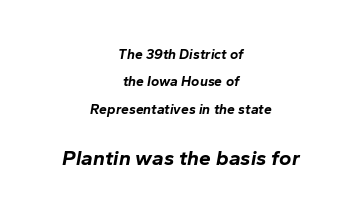
{"italic": "yes", "lean": "right", "slant_degrees": 10, "bold": "yes", "underline": "no", "align": "center", "line_spacing": "loose", "line_spacing_ratio": 1.96, "letter_spacing": "normal", "letter_spacing_em": 0.0, "larger_block": "second", "size_ratio": 1.5, "glyph_px": 21}
